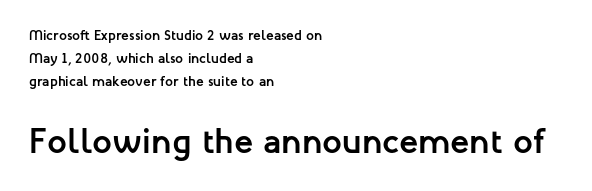
Reading down the block, your eye returns to a fixed left position each line. The composition opens small and finishes big. The face used here is proportionally spaced, like ordinary book or web type. Plenty of ink on the page — the face is bold. The specimen reads as upright at a glance.
